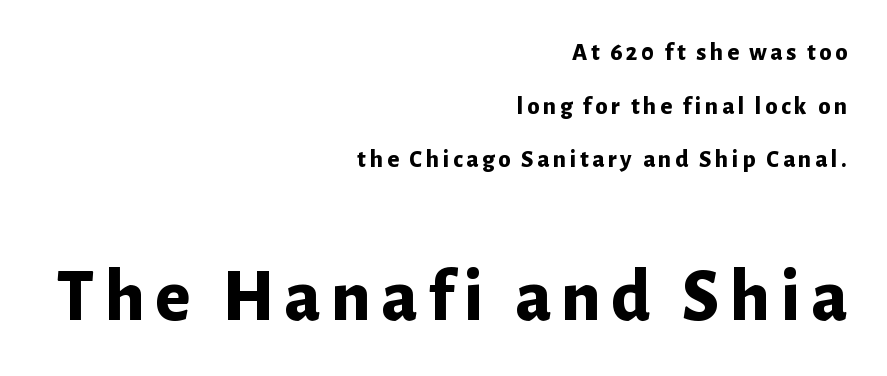
{"serif": "no", "italic": "no", "bold": "yes", "weight": "bold", "width": "normal", "stroke_contrast": "low", "x_height": "medium", "monospaced": "no", "underline": "no", "align": "right", "line_spacing": "loose", "line_spacing_ratio": 2.15, "larger_block": "second", "size_ratio": 2.96, "glyph_px": 74}
